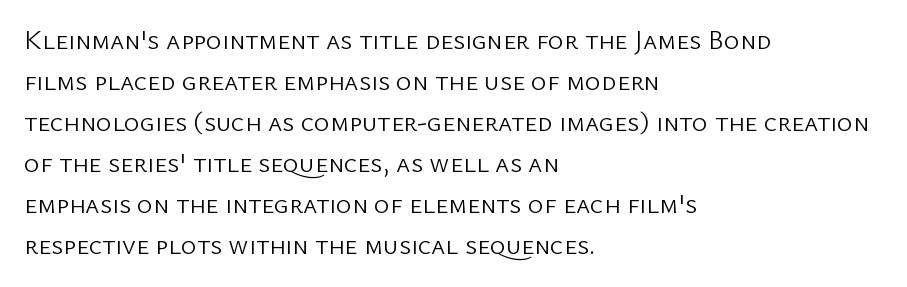
Q: Is the text bold? A: No.
Q: Is the text italic (slanted)? A: No, it is upright.
Q: Is the text underlined? A: No.
Q: How is the paragraph aligned? A: Left-aligned.
Q: Is the spacing between letters normal or unusually wide? A: Normal.
Q: Is the spacing between lines tight, normal or loose? A: Normal.
